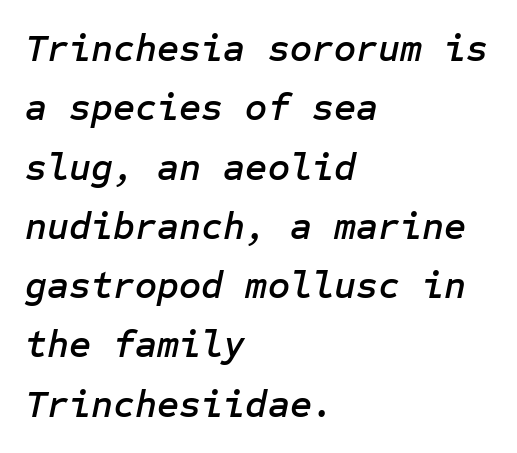
The image shows 38 px text type, italic (leaning right); set left-aligned, normal line spacing (1.56x), normal letter spacing, not underlined; low stroke contrast and a medium x-height.
